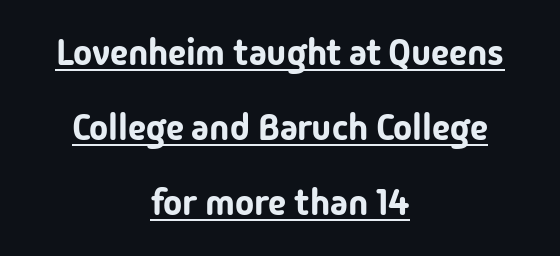
{"serif": "no", "italic": "no", "width": "normal", "stroke_contrast": "low", "x_height": "medium", "monospaced": "no", "underline": "yes", "align": "center", "line_spacing": "loose", "line_spacing_ratio": 2.09, "letter_spacing": "normal", "letter_spacing_em": 0.0, "glyph_px": 36}
